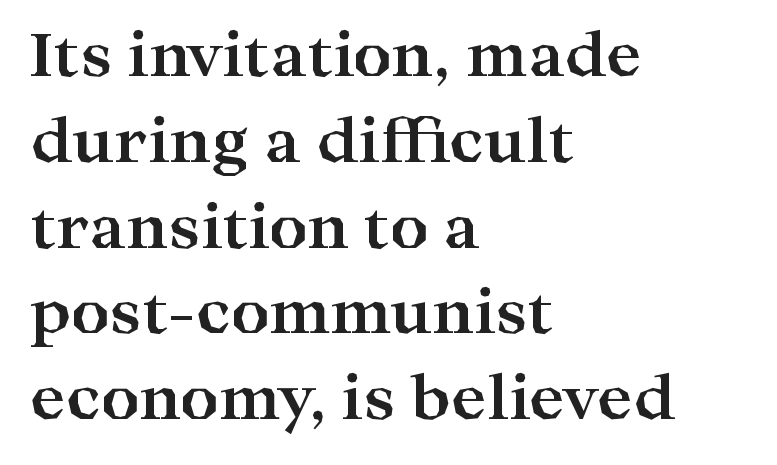
The image shows 60 px bold, wide serif type, upright; set left-aligned, normal line spacing (1.43x), normal letter spacing, not underlined; high stroke contrast and a medium x-height.
